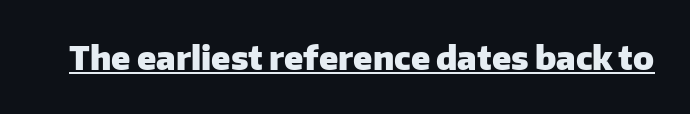
{"serif": "no", "italic": "no", "bold": "yes", "weight": "heavy", "width": "normal", "stroke_contrast": "low", "x_height": "medium", "monospaced": "no", "underline": "yes", "letter_spacing": "normal", "letter_spacing_em": 0.0, "glyph_px": 33}
